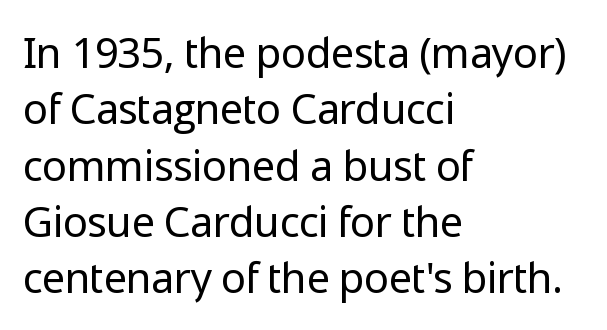
The image shows 42 px regular-weight sans-serif type, upright; set left-aligned, normal line spacing (1.34x), normal letter spacing, not underlined; low stroke contrast and a medium x-height.
